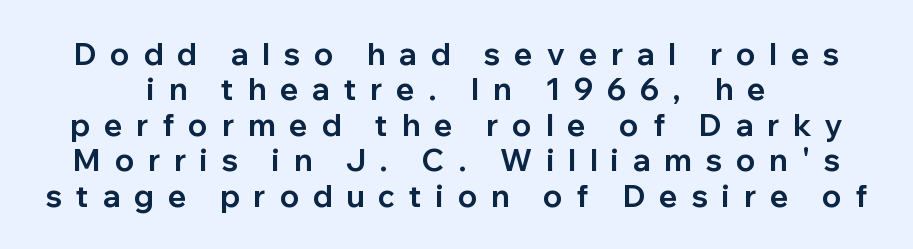
Q: Is the text bold? A: Yes.
Q: Is the text italic (slanted)? A: No, it is upright.
Q: Is the typeface a serif or a sans-serif typeface? A: Sans-serif.
Q: Is the text underlined? A: No.
Q: How is the paragraph aligned? A: Centered.
Q: Is the spacing between letters normal or unusually wide? A: Unusually wide.
Q: Width (condensed, normal, or wide)? A: Normal.
Q: Stroke contrast? A: Low.
Q: x-height? A: Medium.
Q: Monospaced? A: No.
